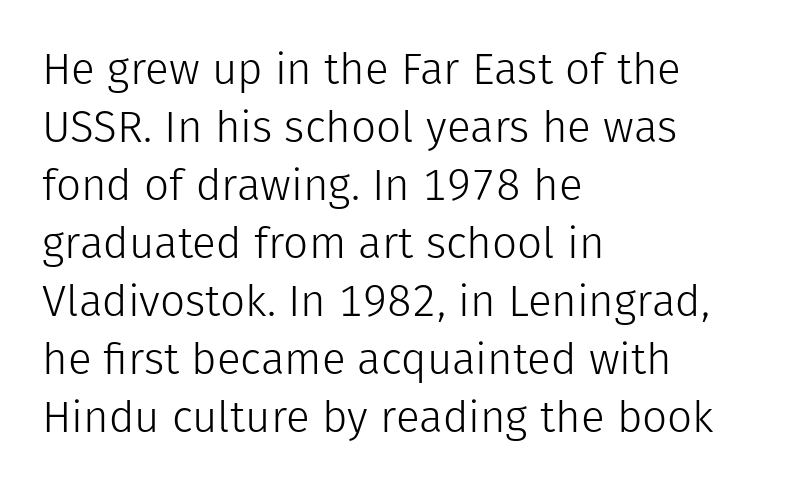
The image shows 44 px light sans-serif type, upright; set left-aligned, normal line spacing (1.32x), normal letter spacing, not underlined; low stroke contrast and a medium x-height.
